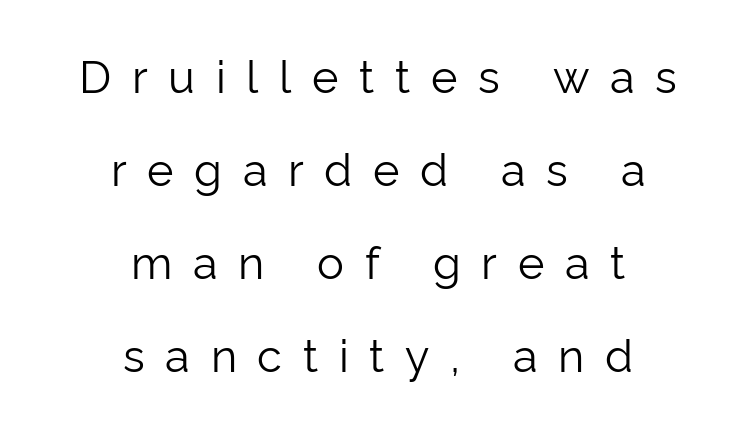
Letter spacing: wide. Loosely led — the rows are spread out. Note the varied advance widths — an 'i' is clearly narrower than an 'm'. Ink coverage per letter is moderate at most. Underlining? Definitely not there. The type sits square on the baseline with zero lean.
